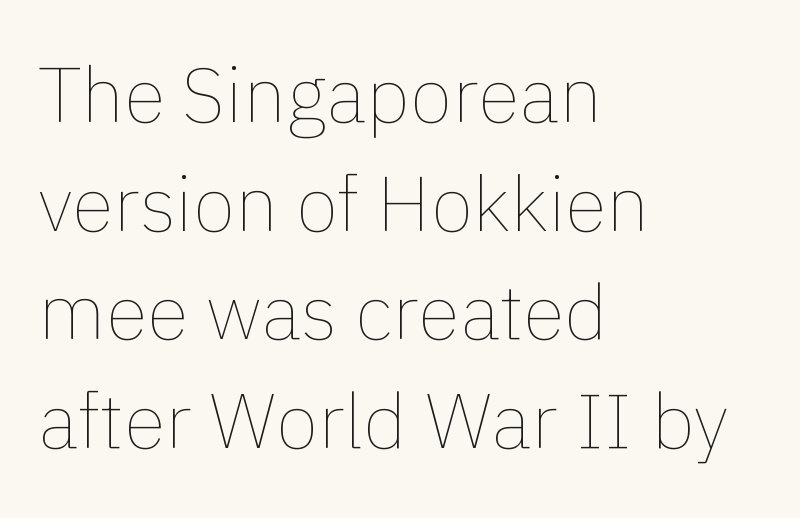
{"italic": "no", "bold": "no", "weight": "thin", "width": "normal", "stroke_contrast": "low", "x_height": "medium", "monospaced": "no", "underline": "no", "align": "left", "line_spacing": "normal", "line_spacing_ratio": 1.41, "letter_spacing": "normal", "letter_spacing_em": 0.0, "glyph_px": 77}
